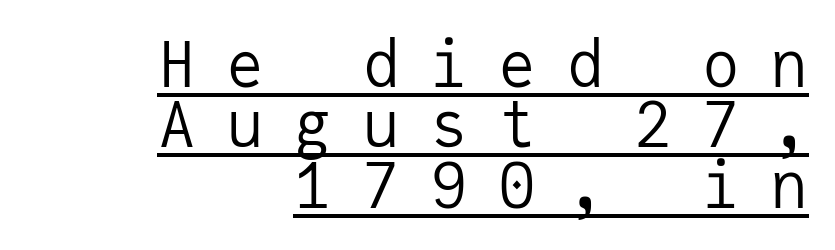
The image shows 63 px regular-weight sans-serif type, upright, monospaced; set right-aligned, tight line spacing (0.96x), unusually wide letter spacing (+0.48 em), underlined; low stroke contrast and a medium x-height.
